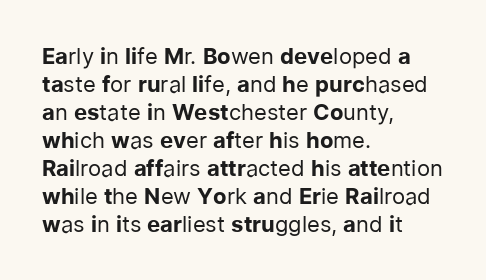
The image shows 22 px text type, upright; set left-aligned, normal line spacing (1.27x), normal letter spacing, not underlined.
